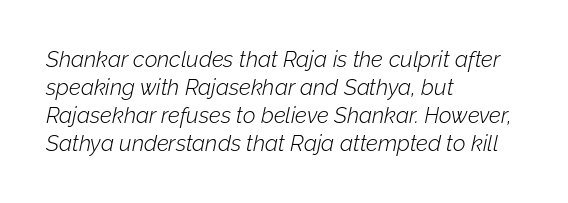
These glyphs show unthickened strokes, regular width or finer. Characters are canted at an angle relative to the baseline's perpendicular. The rendering anchors every line to the left-hand side. Leading matches the norm, producing a regular column. The passage shown has conventional tracking throughout. Quick note: underline off.
